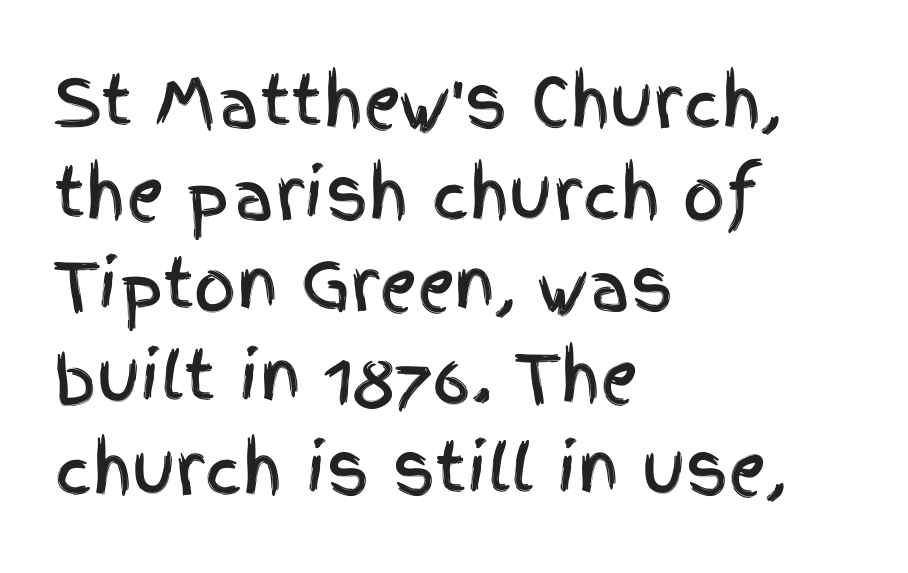
{"serif": "no", "italic": "no", "width": "condensed", "x_height": "large", "monospaced": "no", "underline": "no", "align": "left", "line_spacing": "normal", "line_spacing_ratio": 1.39, "letter_spacing": "normal", "letter_spacing_em": 0.0, "glyph_px": 66}
